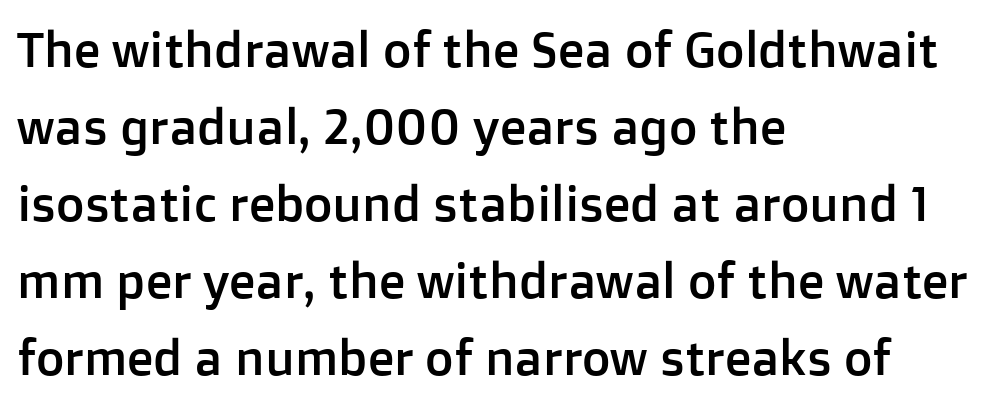
Q: Is the text italic (slanted)? A: No, it is upright.
Q: Is the typeface a serif or a sans-serif typeface? A: Sans-serif.
Q: Is the text underlined? A: No.
Q: How is the paragraph aligned? A: Left-aligned.
Q: Is the spacing between letters normal or unusually wide? A: Normal.
Q: Is the spacing between lines tight, normal or loose? A: Normal.
Q: Width (condensed, normal, or wide)? A: Normal.
Q: Stroke contrast? A: Low.
Q: x-height? A: Medium.
Q: Monospaced? A: No.
